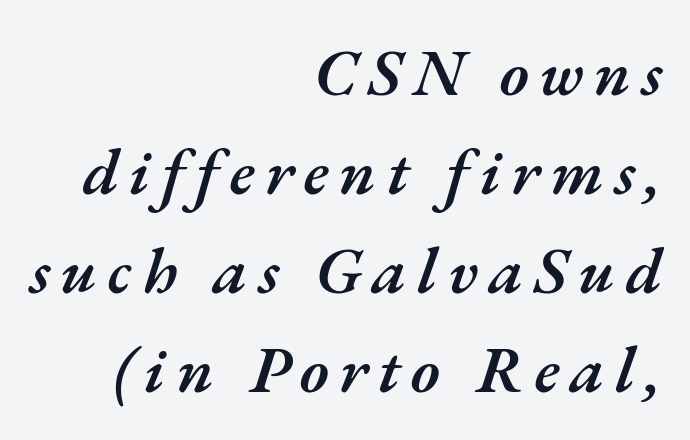
The image shows 66 px semibold type, italic (leaning right); set right-aligned, normal line spacing (1.5x), not underlined; medium stroke contrast and a small x-height.
